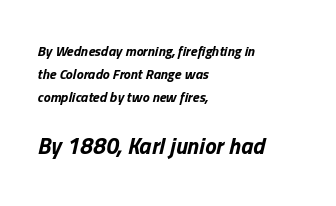
Q: Is the text bold? A: Yes.
Q: Is the text italic (slanted)? A: Yes, it leans right by about 13 degrees.
Q: Is the text underlined? A: No.
Q: How is the paragraph aligned? A: Left-aligned.
Q: Is the spacing between letters normal or unusually wide? A: Normal.
Q: Is the spacing between lines tight, normal or loose? A: Normal.
Q: Which block of text is set in a larger size, the first (top) or the second (bottom)? A: The second (bottom) one.
